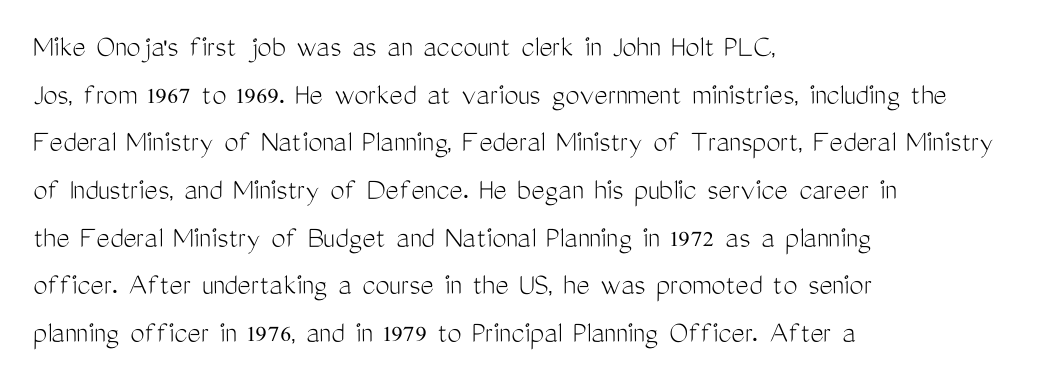
Q: Is the text bold? A: No.
Q: Is the text italic (slanted)? A: No, it is upright.
Q: Is the typeface a serif or a sans-serif typeface? A: Sans-serif.
Q: Is the text underlined? A: No.
Q: How is the paragraph aligned? A: Left-aligned.
Q: Is the spacing between letters normal or unusually wide? A: Normal.
Q: Is the spacing between lines tight, normal or loose? A: Normal.
Q: Width (condensed, normal, or wide)? A: Condensed.
Q: Stroke contrast? A: Medium.
Q: x-height? A: Medium.
Q: Monospaced? A: No.
